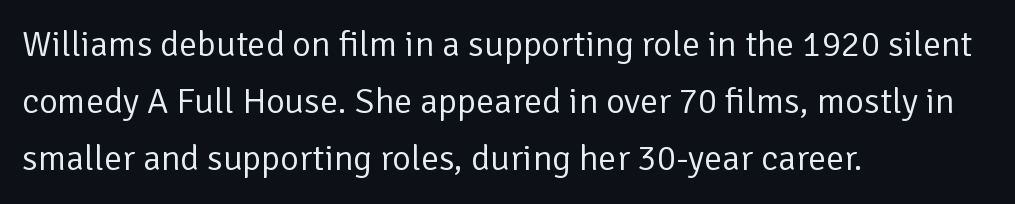
Q: Is the text bold? A: No.
Q: Is the text italic (slanted)? A: No, it is upright.
Q: Is the typeface a serif or a sans-serif typeface? A: Sans-serif.
Q: Is the text underlined? A: No.
Q: How is the paragraph aligned? A: Left-aligned.
Q: Is the spacing between letters normal or unusually wide? A: Normal.
Q: Is the spacing between lines tight, normal or loose? A: Normal.
Q: Width (condensed, normal, or wide)? A: Normal.
Q: Stroke contrast? A: Low.
Q: x-height? A: Medium.
Q: Monospaced? A: No.
